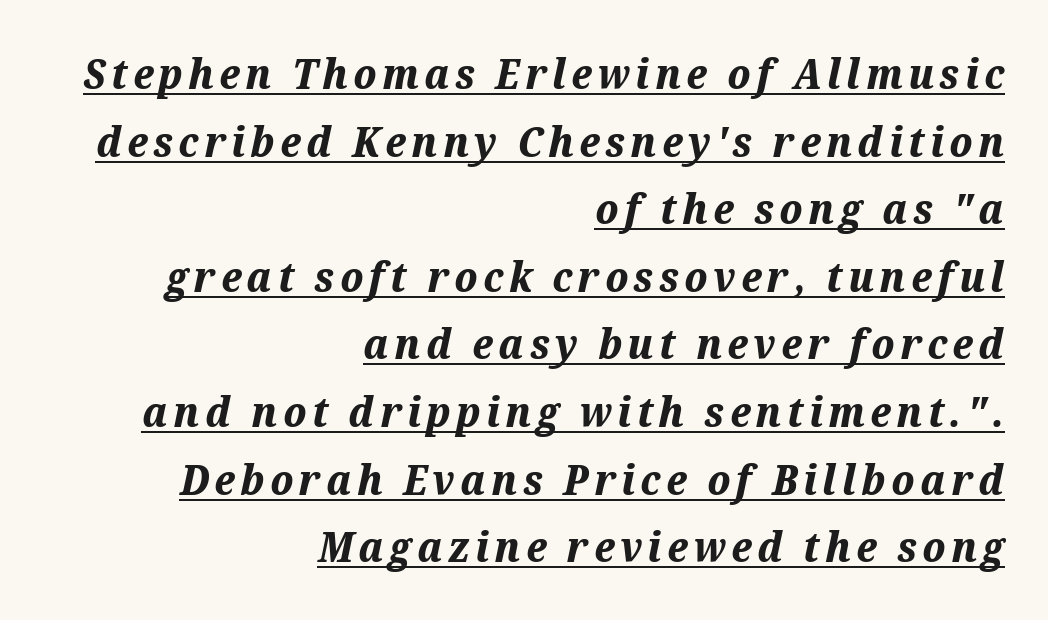
The image shows 42 px bold type, italic (leaning right); set right-aligned, normal line spacing (1.61x), underlined; medium stroke contrast and a medium x-height.
